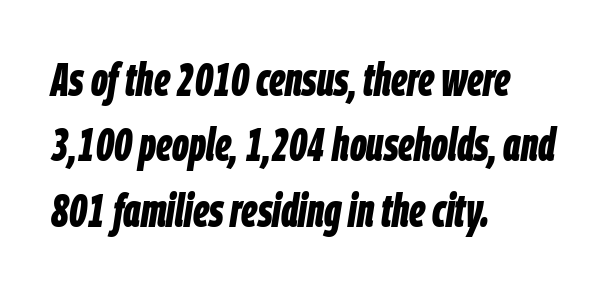
{"italic": "yes", "lean": "right", "slant_degrees": 9, "bold": "yes", "weight": "bold", "width": "condensed", "stroke_contrast": "low", "x_height": "large", "monospaced": "no", "underline": "no", "align": "left", "line_spacing": "normal", "line_spacing_ratio": 1.42, "letter_spacing": "normal", "letter_spacing_em": 0.0, "glyph_px": 46}
